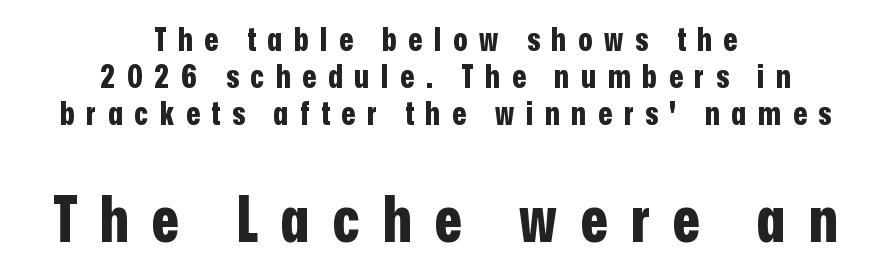
The image shows 63 px bold, condensed sans-serif type, upright; set centered, tight line spacing (1.15x), unusually wide letter spacing (+0.37 em), not underlined; the second (bottom) block is 1.97x larger; low stroke contrast and a medium x-height.
